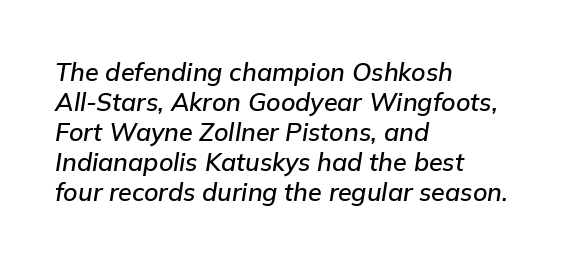
The image shows 25 px text type, italic (leaning right); set left-aligned, line spacing 1.2x, normal letter spacing, not underlined.
